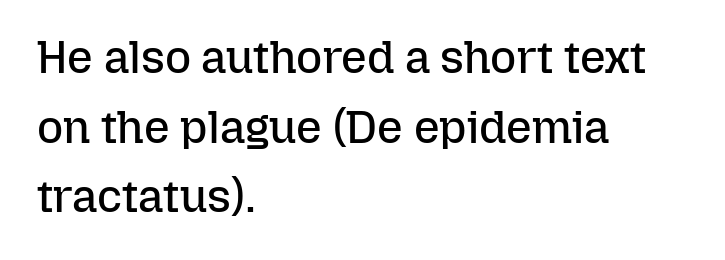
The image shows 45 px regular-weight type, upright; set left-aligned, normal line spacing (1.55x), normal letter spacing, not underlined; low stroke contrast and a medium x-height.
